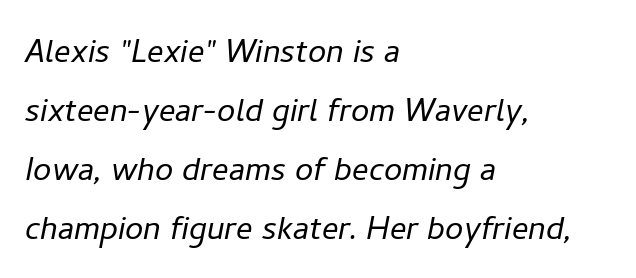
The image shows 41 px light type, italic (leaning right); set left-aligned, normal line spacing (1.44x), normal letter spacing, not underlined; low stroke contrast and a medium x-height.
